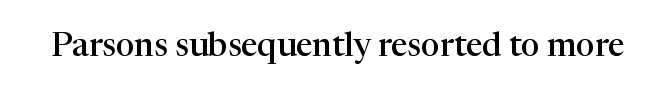
Q: Is the text bold? A: Semi-bold.
Q: Is the text italic (slanted)? A: No, it is upright.
Q: Is the typeface a serif or a sans-serif typeface? A: Serif.
Q: Is the text underlined? A: No.
Q: Is the spacing between letters normal or unusually wide? A: Normal.
Q: Width (condensed, normal, or wide)? A: Normal.
Q: Stroke contrast? A: High.
Q: x-height? A: Medium.
Q: Monospaced? A: No.
